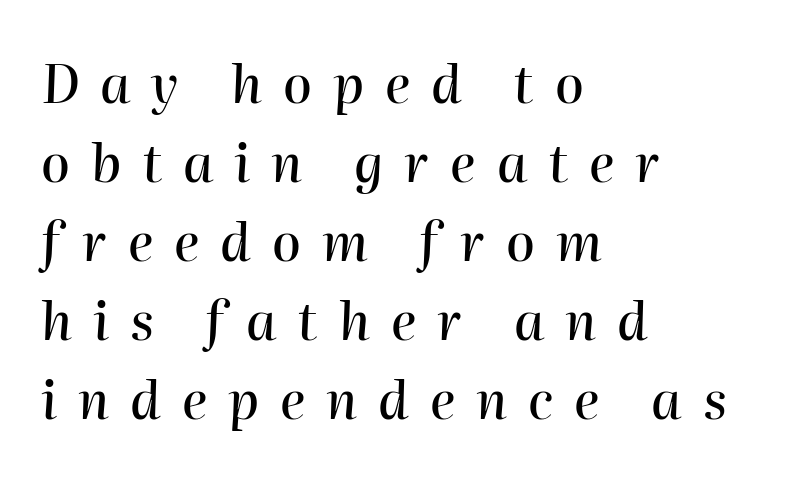
{"italic": "yes", "lean": "right", "slant_degrees": 2, "width": "normal", "stroke_contrast": "high", "x_height": "medium", "monospaced": "no", "underline": "no", "align": "left", "line_spacing": "normal", "line_spacing_ratio": 1.52, "letter_spacing": "wide", "letter_spacing_em": 0.4, "glyph_px": 52}
